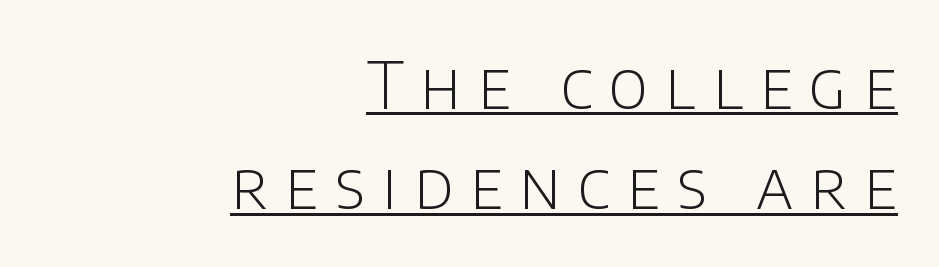
Caption: lettering with a line underneath. The type sits square on the baseline with zero lean. Observe the wide spacing: letters keep a clear distance from each other. The font sits on the lighter half of the weight spectrum, regular included. These lines are rendered in a variable-pitch font. Visually the block forms a straight wall on the right and a jagged coastline on the left.
